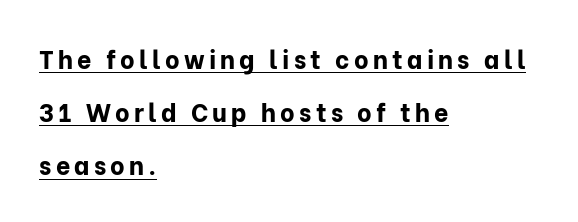
I'd describe the lettering as bold — thick and assertive. Caption: lettering with a line underneath. A typesetter would call this leading open, well beyond the default. Ascenders rise straight up at ninety degrees.
